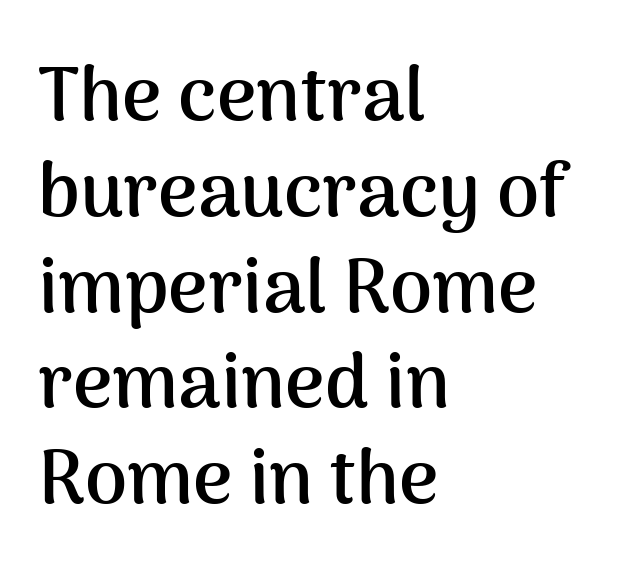
Q: Is the text bold? A: Yes.
Q: Is the text italic (slanted)? A: No, it is upright.
Q: Is the typeface a serif or a sans-serif typeface? A: Sans-serif.
Q: Is the text underlined? A: No.
Q: How is the paragraph aligned? A: Left-aligned.
Q: Is the spacing between letters normal or unusually wide? A: Normal.
Q: Is the spacing between lines tight, normal or loose? A: Normal.
Q: Width (condensed, normal, or wide)? A: Normal.
Q: Stroke contrast? A: Medium.
Q: x-height? A: Medium.
Q: Monospaced? A: No.
